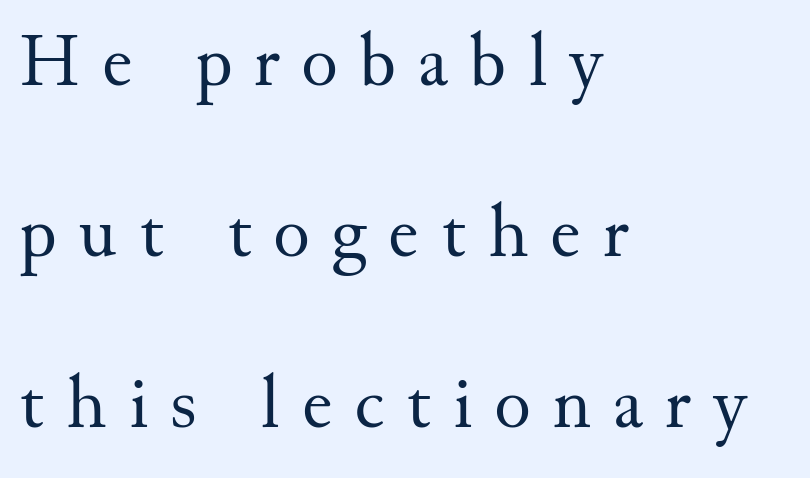
These lines were composed using upright roman letters. Each word looks stretched out because of the extra space between its letters. Proportional: the letters do not fall into vertical columns. Anything drawn beneath the words? Only blank space.
